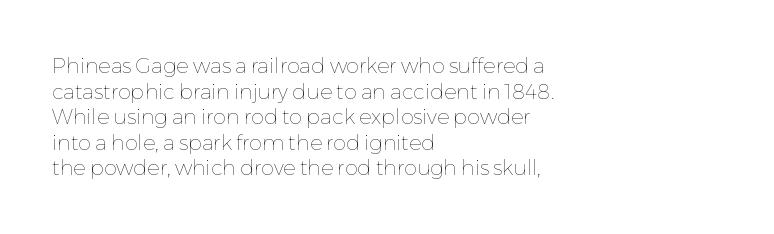
The image shows 21 px text type, upright; set left-aligned, line spacing 1.22x, normal letter spacing, not underlined.
